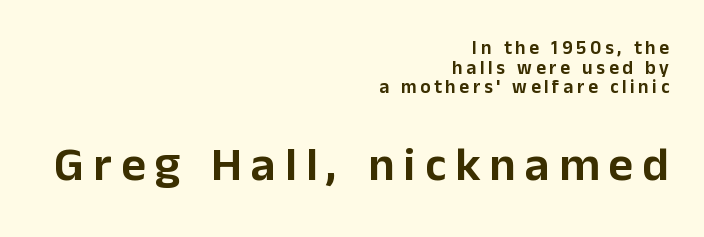
Q: Is the text italic (slanted)? A: No, it is upright.
Q: Is the typeface a serif or a sans-serif typeface? A: Sans-serif.
Q: Is the text underlined? A: No.
Q: How is the paragraph aligned? A: Right-aligned.
Q: Is the spacing between lines tight, normal or loose? A: Tight.
Q: Which block of text is set in a larger size, the first (top) or the second (bottom)? A: The second (bottom) one.
Q: Width (condensed, normal, or wide)? A: Normal.
Q: Stroke contrast? A: Low.
Q: x-height? A: Medium.
Q: Monospaced? A: No.
